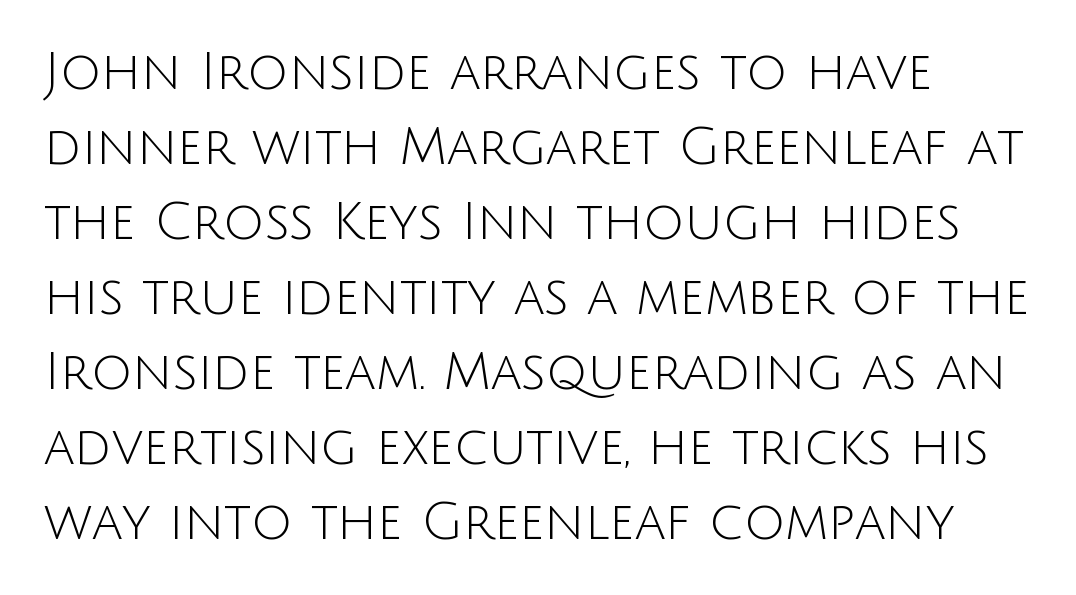
Left-aligned paragraph, ragged on the right. Nope, no serifs anywhere on these letters. Notice how the stems are strictly vertical — no italics here. Compared with a typical body face, this is equally light or lighter still.
